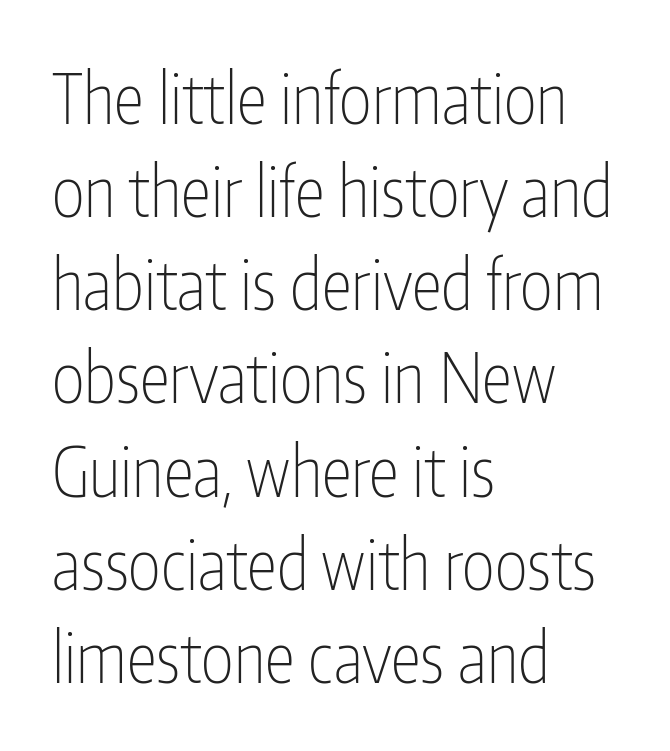
Q: Is the text bold? A: No.
Q: Is the text italic (slanted)? A: No, it is upright.
Q: Is the typeface a serif or a sans-serif typeface? A: Sans-serif.
Q: Is the text underlined? A: No.
Q: How is the paragraph aligned? A: Left-aligned.
Q: Is the spacing between letters normal or unusually wide? A: Normal.
Q: Is the spacing between lines tight, normal or loose? A: Normal.
Q: Width (condensed, normal, or wide)? A: Condensed.
Q: Stroke contrast? A: Low.
Q: x-height? A: Medium.
Q: Monospaced? A: No.
